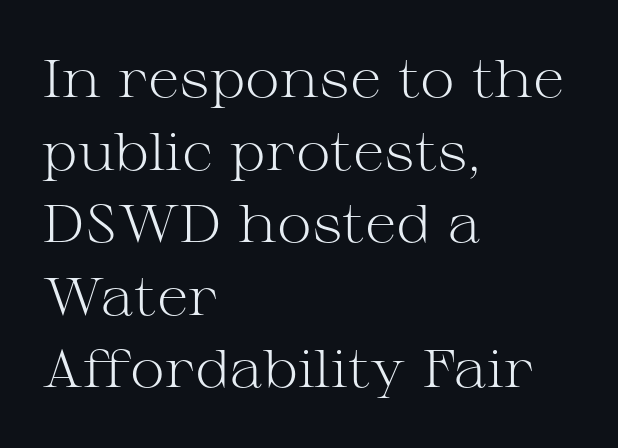
This is the regular roman posture of the typeface. The lines sit at an ordinary, default distance from one another. Letter spacing: default. You could not count columns in this text — the font is proportionally spaced.
